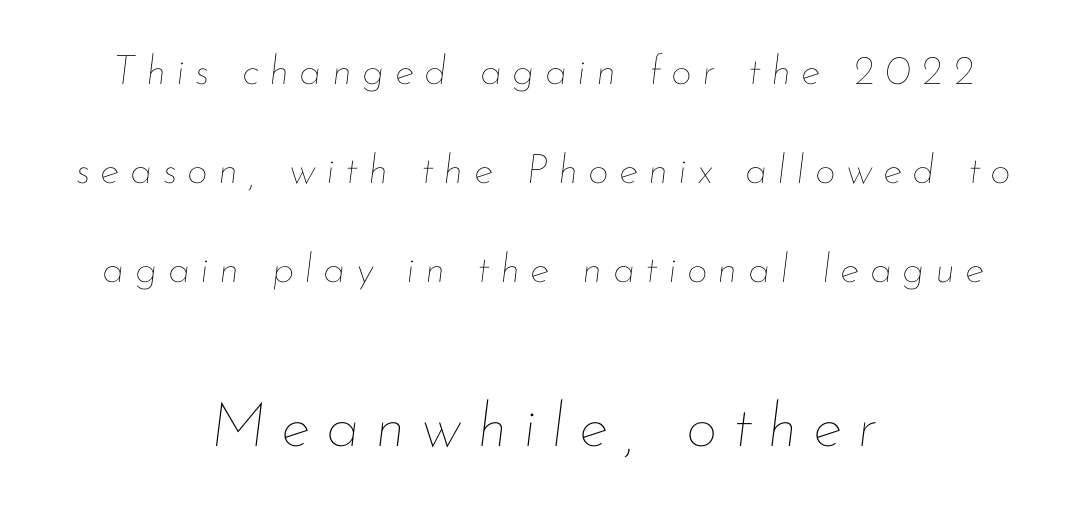
The image shows 62 px thin type, italic (leaning right); set centered, loose line spacing (2.41x), unusually wide letter spacing (+0.25 em), not underlined; the second (bottom) block is 1.51x larger; low stroke contrast and a small x-height.
